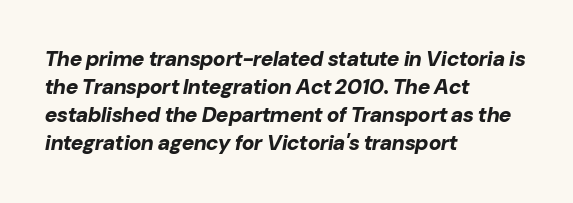
Q: Is the text bold? A: Yes.
Q: Is the text italic (slanted)? A: Yes, it leans right by about 10 degrees.
Q: Is the text underlined? A: No.
Q: How is the paragraph aligned? A: Left-aligned.
Q: Is the spacing between letters normal or unusually wide? A: Normal.
Q: Is the spacing between lines tight, normal or loose? A: Normal.
